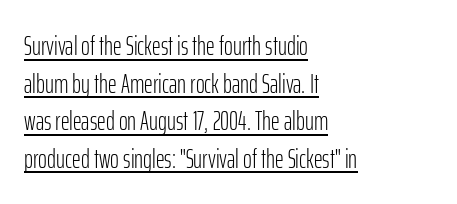
The image shows 27 px text type, upright; set left-aligned, normal line spacing (1.39x), normal letter spacing, underlined.
